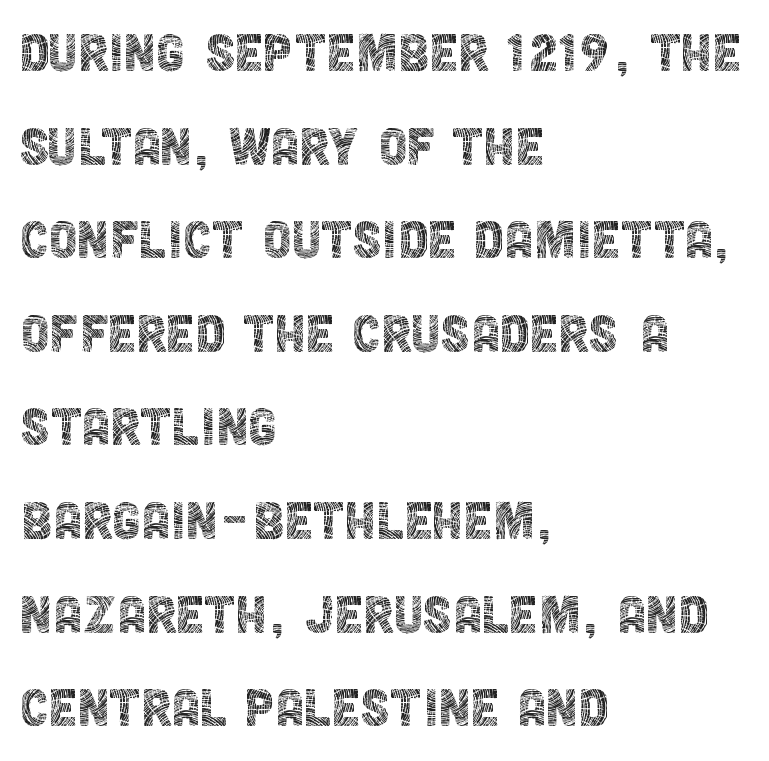
{"serif": "no", "italic": "no", "bold": "no", "weight": "thin", "width": "condensed", "x_height": "large", "monospaced": "no", "underline": "no", "align": "left", "line_spacing": "normal", "line_spacing_ratio": 1.44, "letter_spacing": "normal", "letter_spacing_em": 0.0, "glyph_px": 65}
